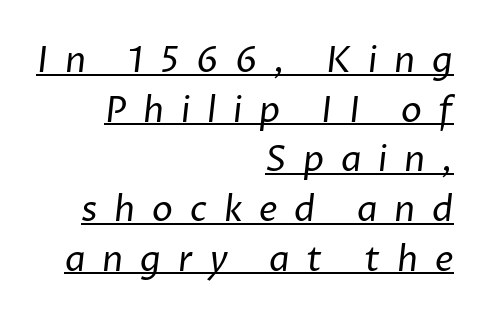
A typesetter would call this proportional, since set widths differ per character. The rendering uses a moderate line-height, typical for paragraphs. The paragraph shown leans on its right margin. Loose tracking; the words dissolve into strings of separated letters. The face used here is a sans, in the tradition of grotesques and geometrics. Quick note: underline on.
